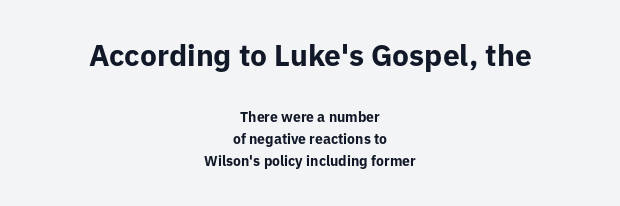
The image shows 30 px bold sans-serif type, upright; set centered, normal line spacing (1.59x), normal letter spacing, not underlined; the first (top) block is 2.14x larger; low stroke contrast and a medium x-height.
